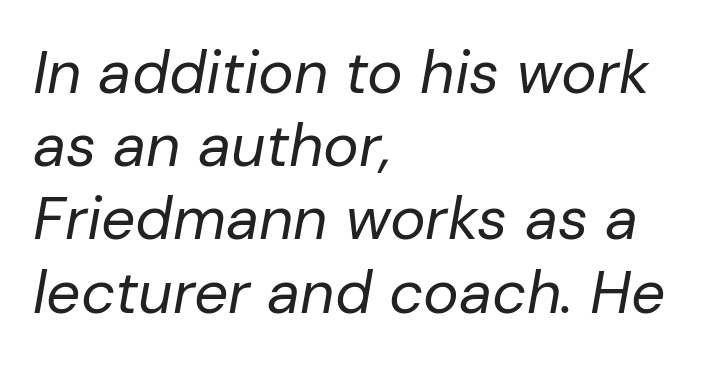
Weight: regular or lighter. Any mark beneath the type? The region is blank. The rendering uses natural spacing where letterforms have individual widths. In CSS terms this would be text-align: left. Looking at the ascenders, they clearly lean. A typesetter would call this zero additional tracking.
